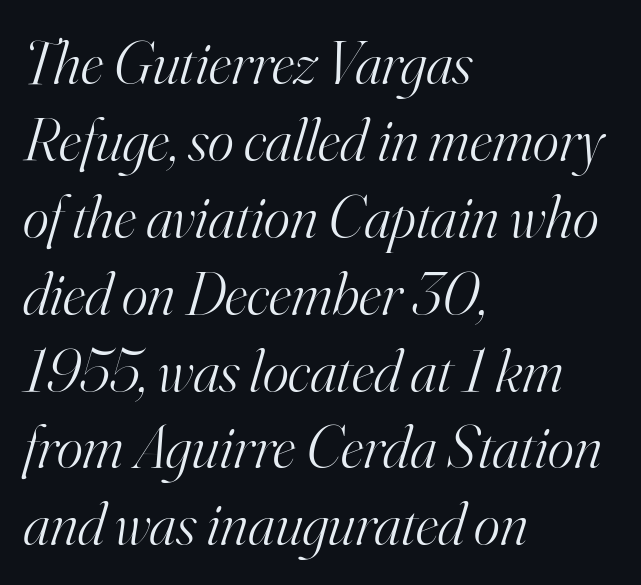
Looking at the ascenders, they clearly lean. These lines are rendered in a variable-pitch font. Yep, those are serifs on the letters. No letter is thick-stroked: the sample isn't bold. Casual observation: everything's shoved over to the left. Standard letterfit; no display-style spreading of the glyphs.
